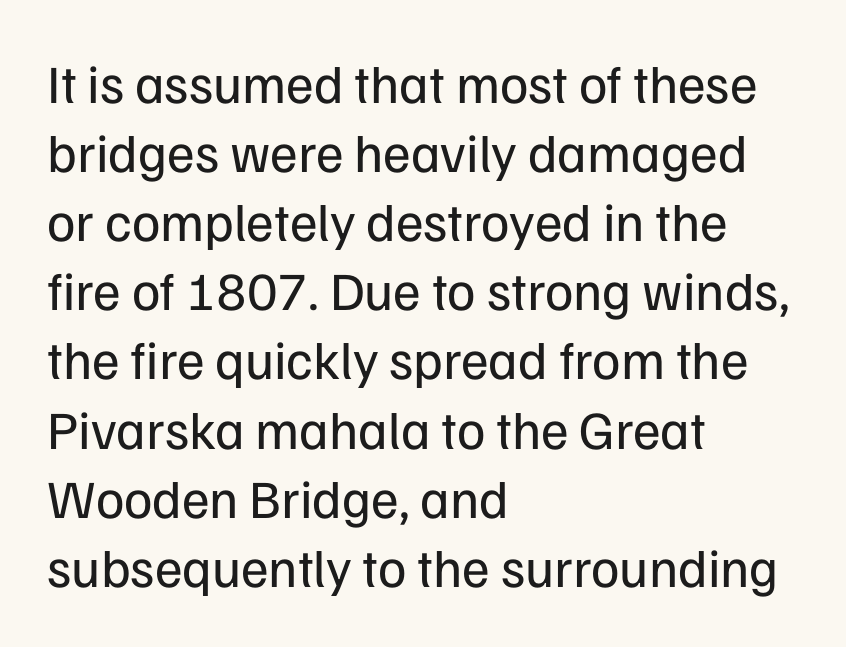
Q: Is the text bold? A: No.
Q: Is the text italic (slanted)? A: No, it is upright.
Q: Is the typeface a serif or a sans-serif typeface? A: Sans-serif.
Q: Is the text underlined? A: No.
Q: How is the paragraph aligned? A: Left-aligned.
Q: Is the spacing between letters normal or unusually wide? A: Normal.
Q: Is the spacing between lines tight, normal or loose? A: Normal.
Q: Width (condensed, normal, or wide)? A: Normal.
Q: Stroke contrast? A: Low.
Q: x-height? A: Medium.
Q: Monospaced? A: No.
